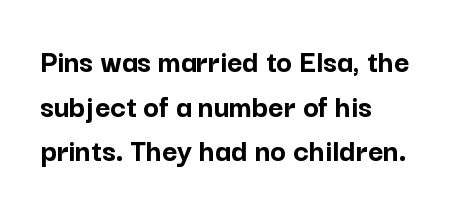
Are there feet on the stems? There aren't — it's a sans. The gaps between neighbouring characters are ordinary and unremarkable. The rendering uses a moderate line-height, typical for paragraphs. All the whitespace from short lines collects on the right.
